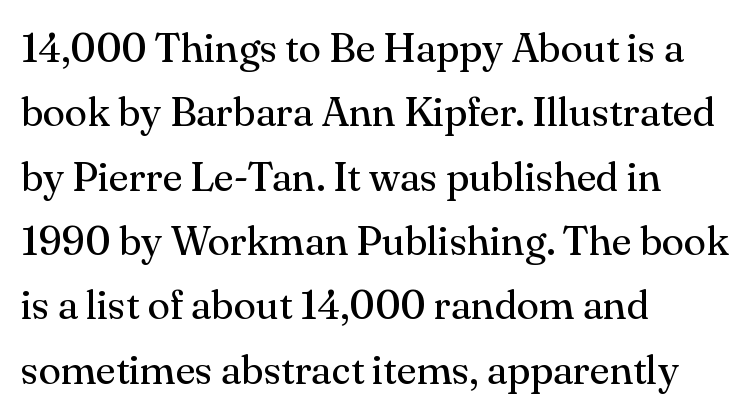
The image shows 41 px regular-weight serif type, upright; set left-aligned, normal line spacing (1.57x), normal letter spacing, not underlined; medium stroke contrast and a small x-height.
